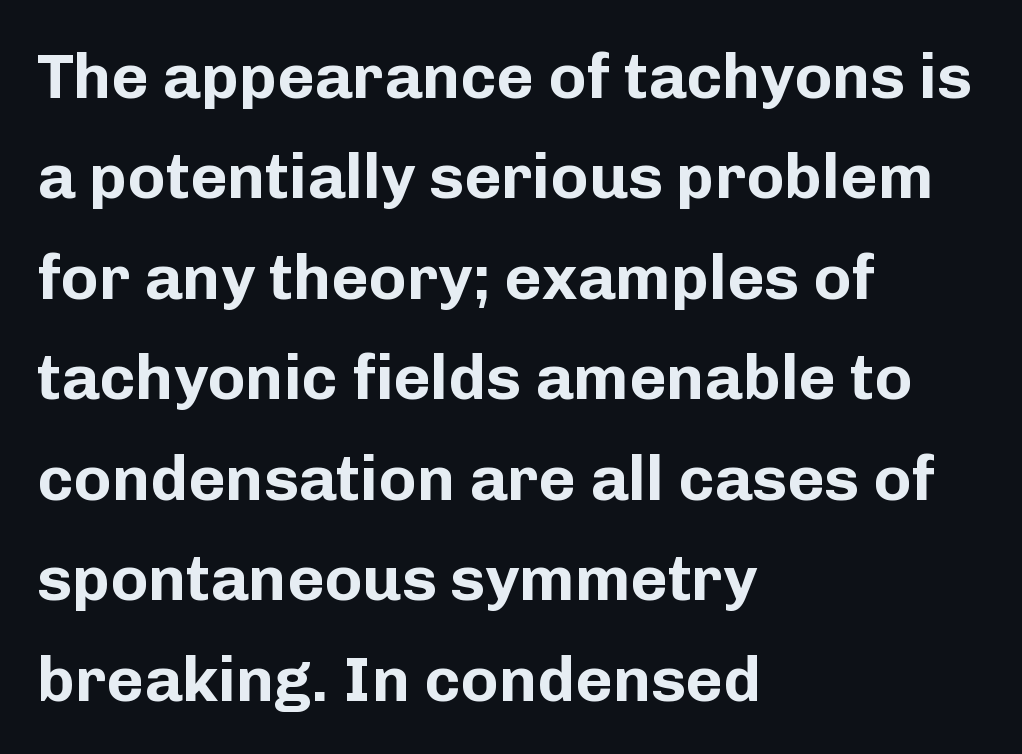
The image shows 64 px bold sans-serif type, upright; set left-aligned, normal line spacing (1.57x), normal letter spacing, not underlined; low stroke contrast and a medium x-height.
